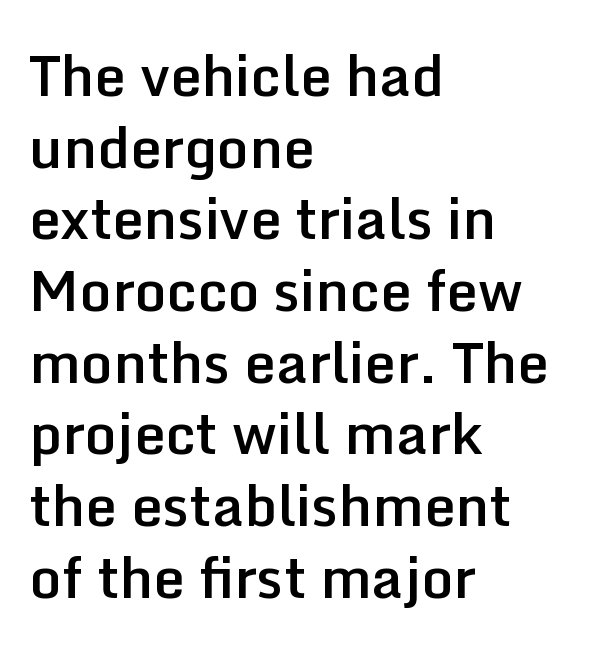
The image shows 56 px semibold sans-serif type, upright; set left-aligned, normal line spacing (1.28x), normal letter spacing, not underlined; low stroke contrast and a medium x-height.
